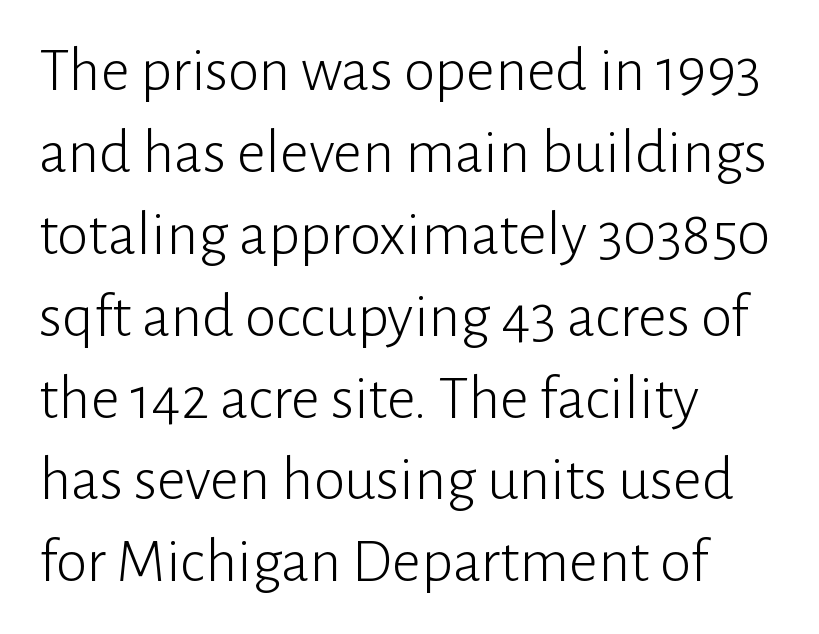
{"serif": "no", "italic": "no", "bold": "no", "weight": "light", "width": "normal", "stroke_contrast": "low", "x_height": "medium", "monospaced": "no", "underline": "no", "align": "left", "line_spacing": "normal", "line_spacing_ratio": 1.3, "letter_spacing": "normal", "letter_spacing_em": 0.0, "glyph_px": 63}
